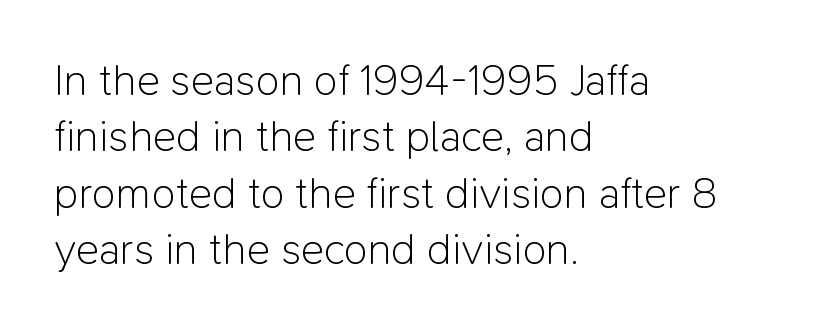
The image shows 44 px light sans-serif type, upright; set left-aligned, normal line spacing (1.28x), normal letter spacing, not underlined; low stroke contrast and a medium x-height.
